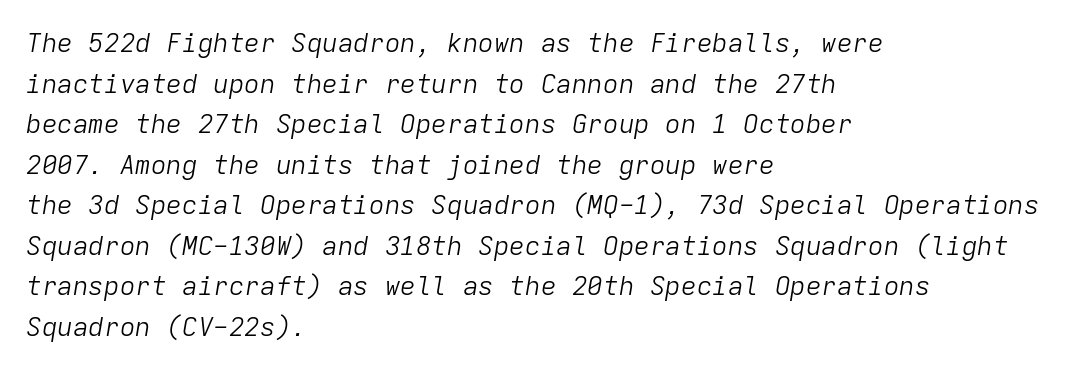
Tracking value appears to be zero — textbook default spacing. Does the copy run flush right? No — it runs flush left. Stems here are at most as thick as an everyday book face. Rendered with sloped, italic letterforms.
